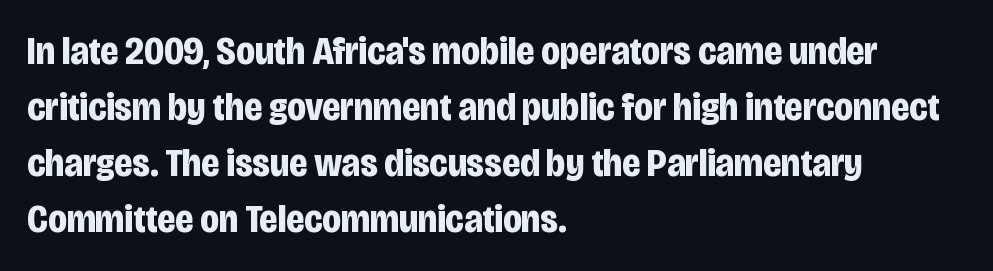
{"serif": "no", "italic": "no", "bold": "yes", "weight": "bold", "width": "condensed", "stroke_contrast": "low", "x_height": "large", "monospaced": "no", "underline": "no", "align": "left", "line_spacing": "normal", "line_spacing_ratio": 1.44, "letter_spacing": "normal", "letter_spacing_em": 0.0, "glyph_px": 39}
